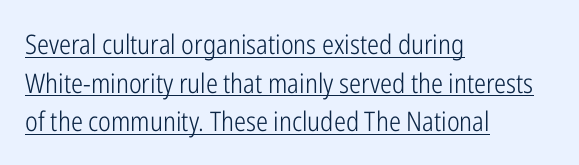
Q: Is the text bold? A: No.
Q: Is the text italic (slanted)? A: No, it is upright.
Q: Is the text underlined? A: Yes.
Q: How is the paragraph aligned? A: Left-aligned.
Q: Is the spacing between letters normal or unusually wide? A: Normal.
Q: Is the spacing between lines tight, normal or loose? A: Normal.
